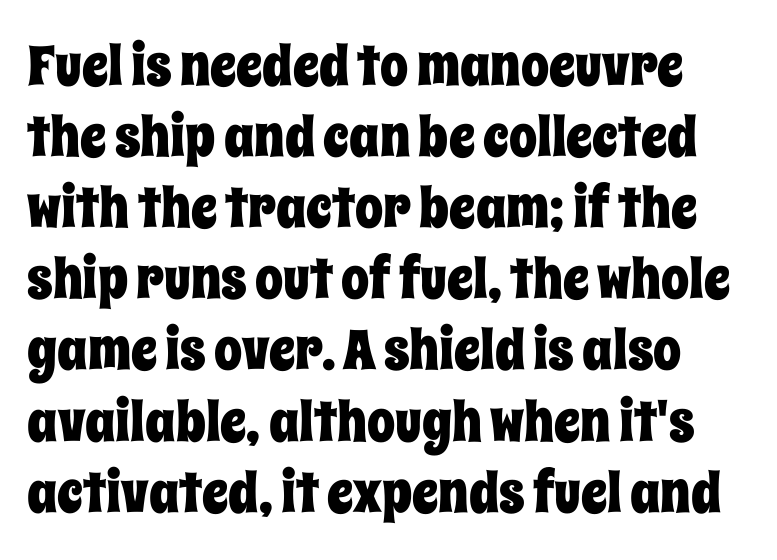
This sample has the flowing, uneven cadence of proportional lettering. Upright lettering throughout. Is the letter spacing exaggerated? No — it looks like the ordinary default. Unmarked baselines from the first word to the last. Does the leading feel generous? No, just average.
